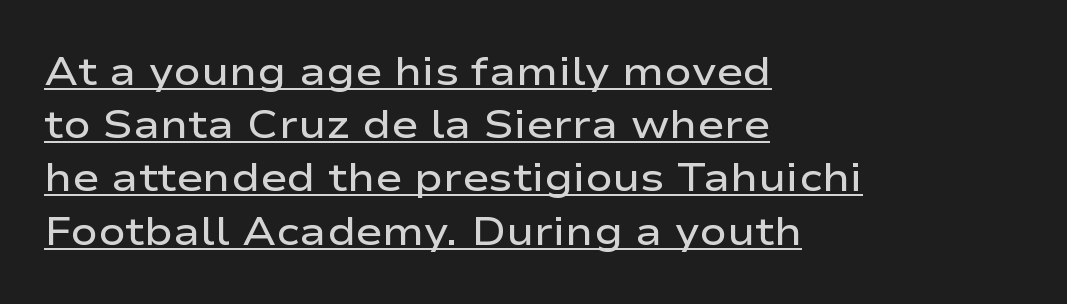
Think of a printed novel: that variable character pitch is what you see here. Line starts are locked; line ends wander. This is roman type, the default non-slanted kind. Is this a sans? Yes — the strokes have no serifs. Vertical spacing — default.
